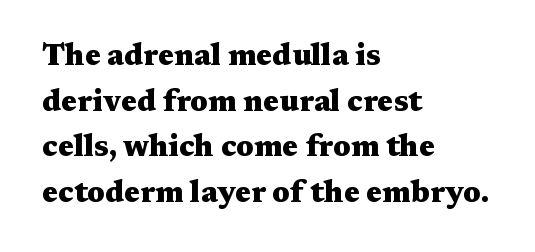
Q: Is the text bold? A: Yes.
Q: Is the text italic (slanted)? A: No, it is upright.
Q: Is the typeface a serif or a sans-serif typeface? A: Serif.
Q: Is the text underlined? A: No.
Q: How is the paragraph aligned? A: Left-aligned.
Q: Is the spacing between letters normal or unusually wide? A: Normal.
Q: Is the spacing between lines tight, normal or loose? A: Normal.
Q: Width (condensed, normal, or wide)? A: Wide.
Q: Stroke contrast? A: Medium.
Q: x-height? A: Medium.
Q: Monospaced? A: No.
